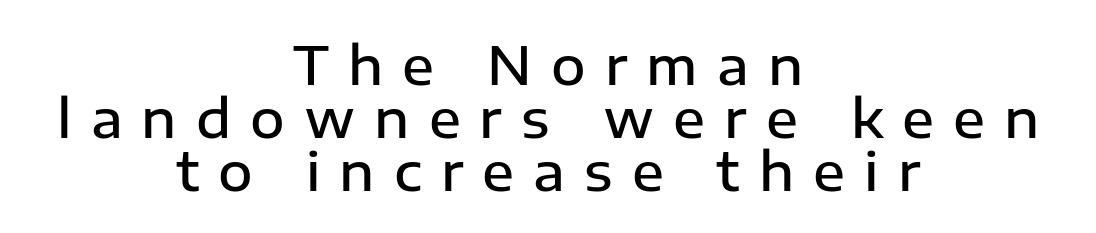
The image shows 53 px semibold sans-serif type, upright; set centered, tight line spacing (1.0x), unusually wide letter spacing (+0.36 em), not underlined; low stroke contrast and a medium x-height.
